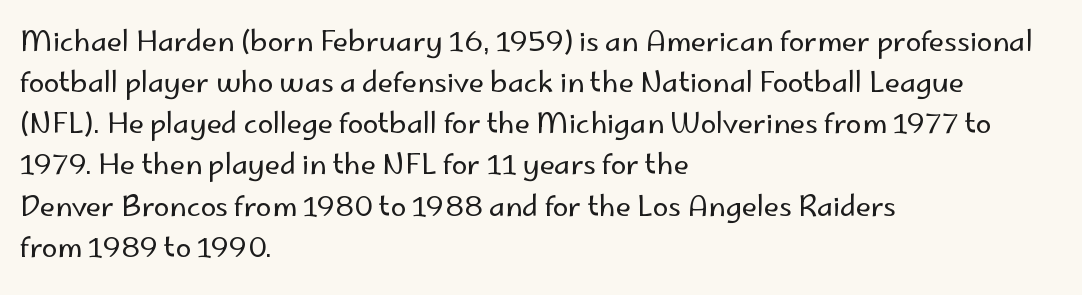
Q: Is the text bold? A: No.
Q: Is the text italic (slanted)? A: No, it is upright.
Q: Is the typeface a serif or a sans-serif typeface? A: Sans-serif.
Q: Is the text underlined? A: No.
Q: How is the paragraph aligned? A: Left-aligned.
Q: Is the spacing between letters normal or unusually wide? A: Normal.
Q: Is the spacing between lines tight, normal or loose? A: Normal.
Q: Width (condensed, normal, or wide)? A: Normal.
Q: Stroke contrast? A: Low.
Q: x-height? A: Small.
Q: Monospaced? A: No.
